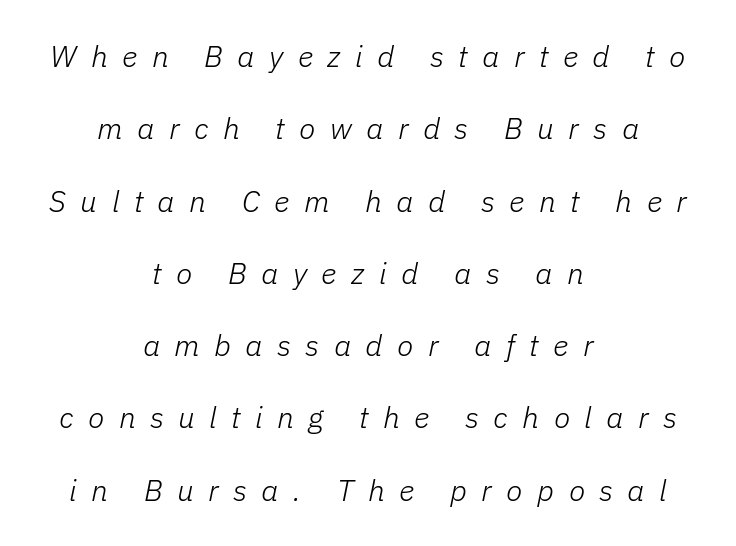
Q: Is the text bold? A: No.
Q: Is the text italic (slanted)? A: Yes, it leans right by about 11 degrees.
Q: Is the text underlined? A: No.
Q: How is the paragraph aligned? A: Centered.
Q: Is the spacing between letters normal or unusually wide? A: Unusually wide.
Q: Is the spacing between lines tight, normal or loose? A: Loose.
Q: Width (condensed, normal, or wide)? A: Normal.
Q: Stroke contrast? A: Low.
Q: x-height? A: Medium.
Q: Monospaced? A: No.
